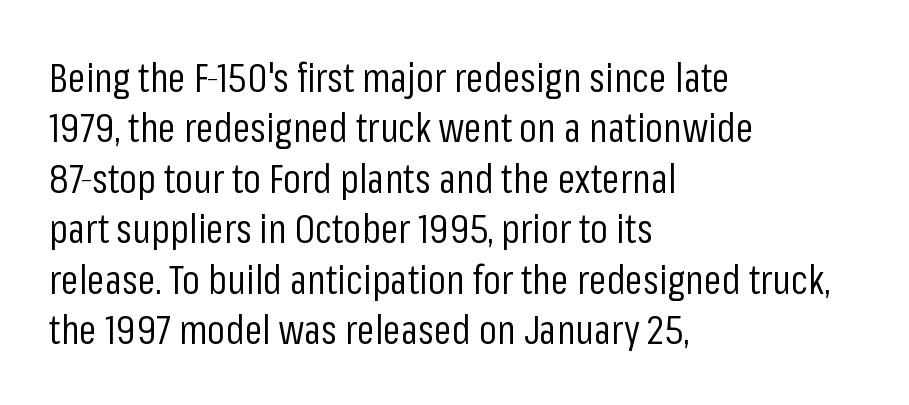
{"serif": "no", "italic": "no", "bold": "no", "weight": "regular", "width": "condensed", "stroke_contrast": "low", "x_height": "medium", "monospaced": "no", "underline": "no", "align": "left", "line_spacing": "normal", "line_spacing_ratio": 1.26, "letter_spacing": "normal", "letter_spacing_em": 0.0, "glyph_px": 40}
